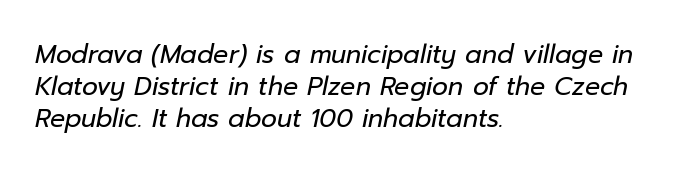
The image shows 25 px text type, italic (leaning right); set left-aligned, normal line spacing (1.29x), normal letter spacing, not underlined.
